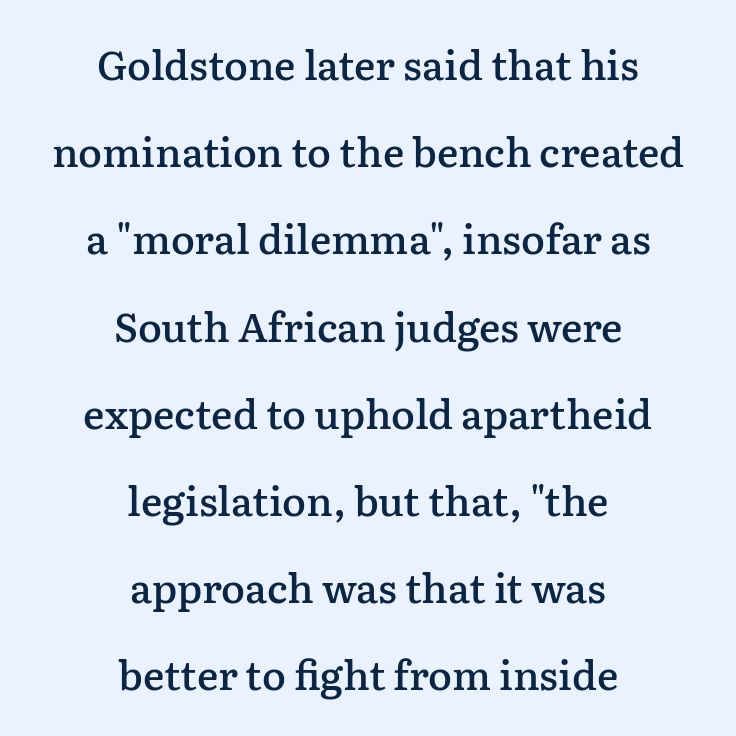
{"serif": "yes", "italic": "no", "bold": "semi", "weight": "semibold", "width": "normal", "stroke_contrast": "low", "x_height": "medium", "monospaced": "no", "underline": "no", "align": "center", "line_spacing": "loose", "line_spacing_ratio": 2.18, "letter_spacing": "normal", "letter_spacing_em": 0.0, "glyph_px": 40}
